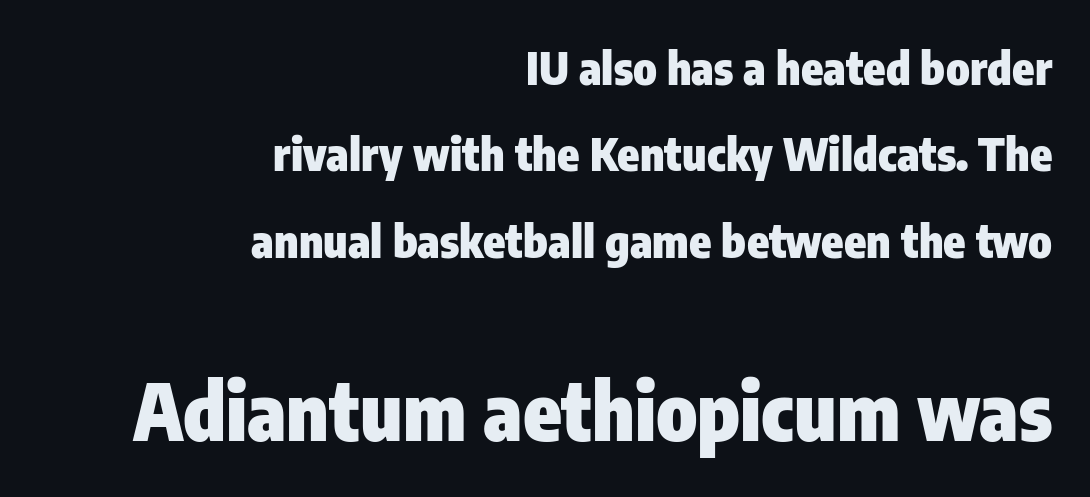
One glance says open: line gaps are wider than usual. On the weight axis this lands at bold, roughly 700. Casual observation: everything's shoved over to the right. Default kerning and tracking; the words read as compact shapes.
